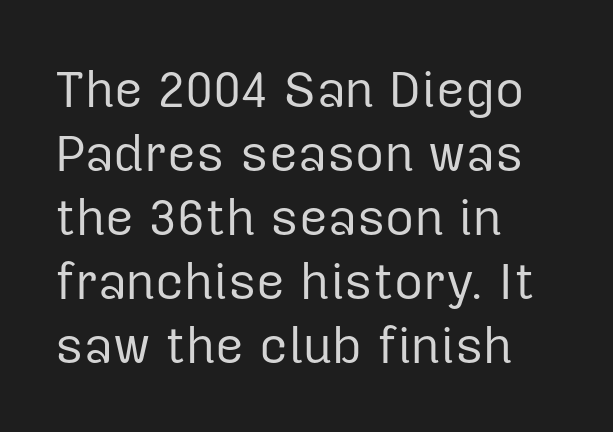
Q: Is the text bold? A: No.
Q: Is the text italic (slanted)? A: No, it is upright.
Q: Is the typeface a serif or a sans-serif typeface? A: Sans-serif.
Q: Is the text underlined? A: No.
Q: How is the paragraph aligned? A: Left-aligned.
Q: Is the spacing between letters normal or unusually wide? A: Normal.
Q: Is the spacing between lines tight, normal or loose? A: Normal.
Q: Width (condensed, normal, or wide)? A: Normal.
Q: Stroke contrast? A: Low.
Q: x-height? A: Medium.
Q: Monospaced? A: No.
